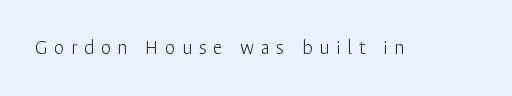
{"italic": "no", "bold": "no", "underline": "no", "letter_spacing": "wide", "letter_spacing_em": 0.31, "glyph_px": 21}
